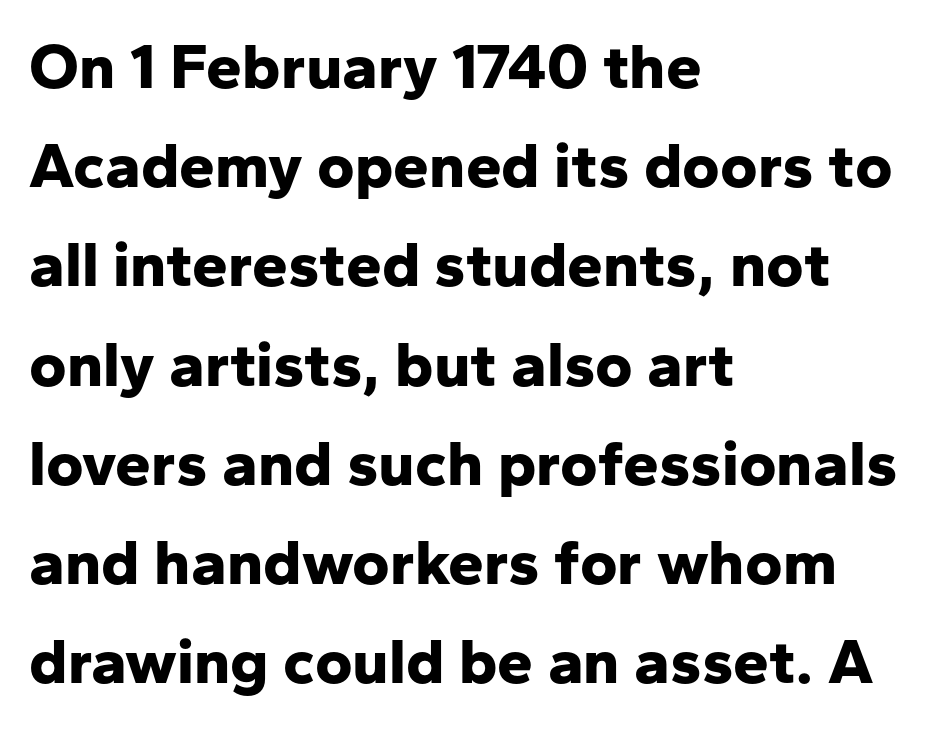
{"serif": "no", "italic": "no", "bold": "yes", "weight": "bold", "width": "normal", "stroke_contrast": "low", "x_height": "medium", "monospaced": "no", "underline": "no", "align": "left", "line_spacing": "normal", "line_spacing_ratio": 1.55, "letter_spacing": "normal", "letter_spacing_em": 0.0, "glyph_px": 64}
